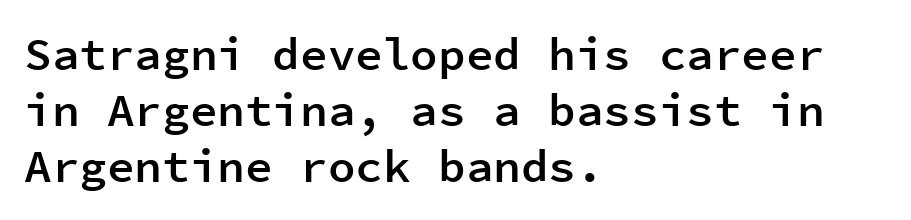
Nobody drew a line under any word here. How are the letters spaced? Ordinarily, with no added tracking. If you drew a ruler down the left edge, every line would touch it. Notice how the stems are strictly vertical — no italics here. A typesetter would call this monospace, since all characters share one set width. The font family rendered here belongs to the sans-serif group.
